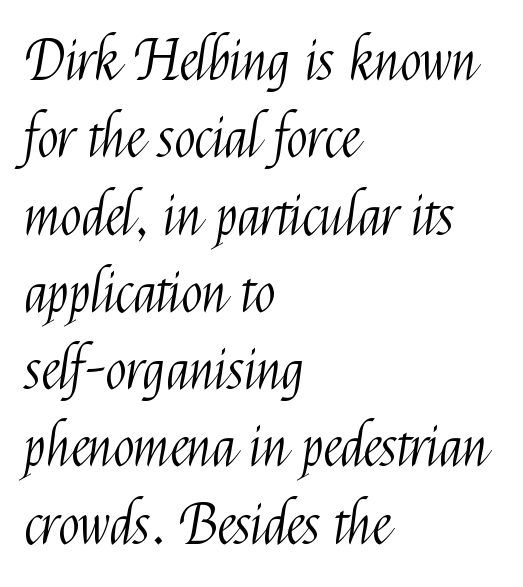
{"serif": "no", "bold": "no", "weight": "light", "width": "condensed", "stroke_contrast": "medium", "x_height": "medium", "monospaced": "no", "underline": "no", "align": "left", "line_spacing": "normal", "line_spacing_ratio": 1.38, "letter_spacing": "normal", "letter_spacing_em": 0.0, "glyph_px": 56}
